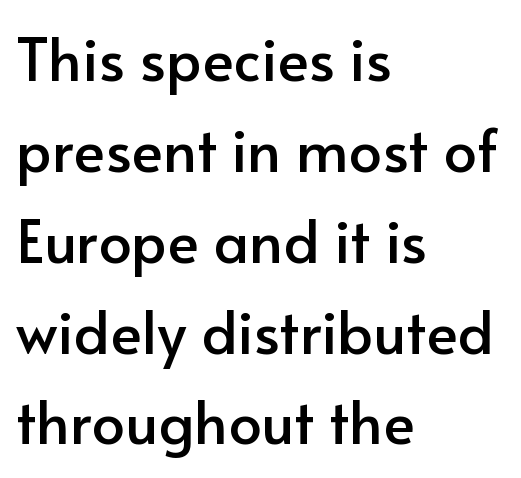
The image shows 59 px sans-serif type, upright; set left-aligned, normal line spacing (1.54x), normal letter spacing, not underlined; low stroke contrast and a small x-height.
